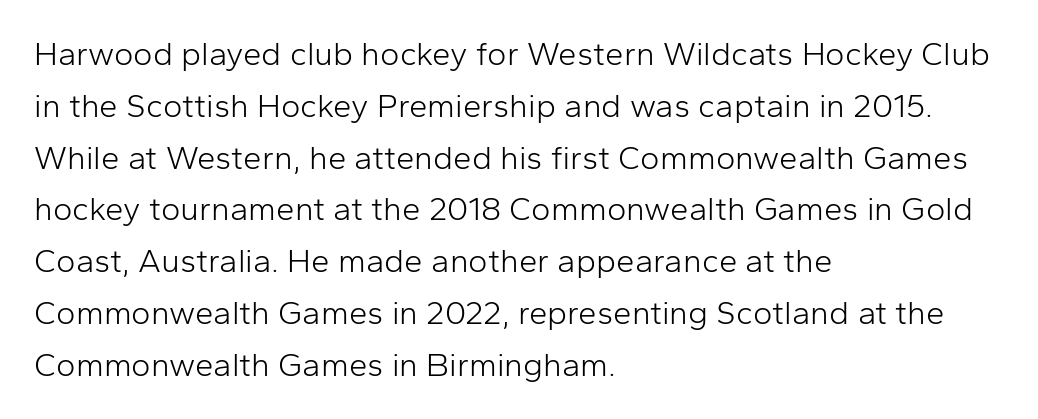
Q: Is the text bold? A: No.
Q: Is the text italic (slanted)? A: No, it is upright.
Q: Is the typeface a serif or a sans-serif typeface? A: Sans-serif.
Q: Is the text underlined? A: No.
Q: How is the paragraph aligned? A: Left-aligned.
Q: Is the spacing between letters normal or unusually wide? A: Normal.
Q: Is the spacing between lines tight, normal or loose? A: Normal.
Q: Width (condensed, normal, or wide)? A: Normal.
Q: Stroke contrast? A: Low.
Q: x-height? A: Medium.
Q: Monospaced? A: No.
